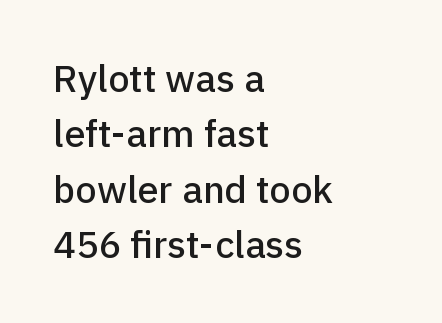
{"serif": "no", "italic": "no", "width": "normal", "stroke_contrast": "low", "x_height": "medium", "monospaced": "no", "underline": "no", "align": "left", "line_spacing": "normal", "line_spacing_ratio": 1.46, "letter_spacing": "normal", "letter_spacing_em": 0.0, "glyph_px": 38}
